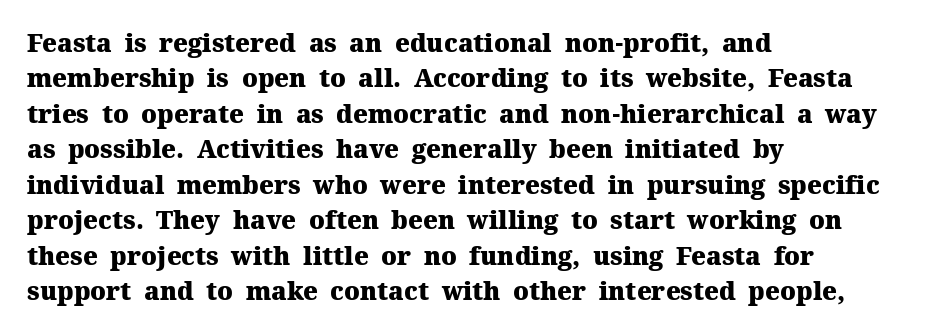
{"italic": "no", "bold": "yes", "underline": "no", "align": "left", "line_spacing": "normal", "line_spacing_ratio": 1.42, "letter_spacing": "normal", "letter_spacing_em": 0.0, "glyph_px": 25}
